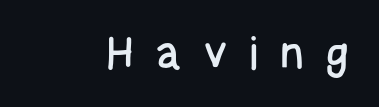
{"serif": "no", "italic": "no", "width": "condensed", "stroke_contrast": "low", "x_height": "large", "monospaced": "no", "underline": "no", "letter_spacing": "wide", "letter_spacing_em": 0.46, "glyph_px": 46}
